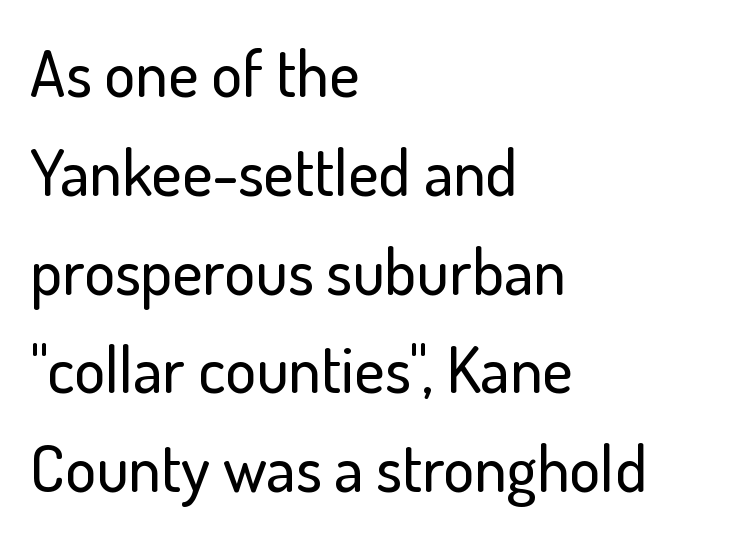
Q: Is the text italic (slanted)? A: No, it is upright.
Q: Is the typeface a serif or a sans-serif typeface? A: Sans-serif.
Q: Is the text underlined? A: No.
Q: How is the paragraph aligned? A: Left-aligned.
Q: Is the spacing between letters normal or unusually wide? A: Normal.
Q: Is the spacing between lines tight, normal or loose? A: Normal.
Q: Width (condensed, normal, or wide)? A: Normal.
Q: Stroke contrast? A: Low.
Q: x-height? A: Small.
Q: Monospaced? A: No.
